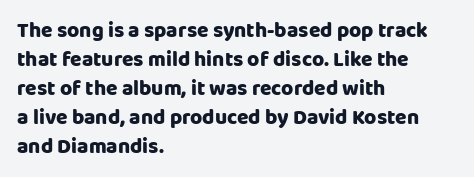
{"italic": "no", "underline": "no", "align": "left", "line_spacing": "normal", "line_spacing_ratio": 1.38, "letter_spacing": "normal", "letter_spacing_em": 0.0, "glyph_px": 21}
